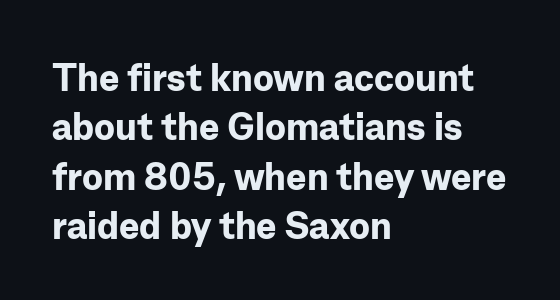
Here the glyphs are tracked normally, forming tight word shapes. What weight is shown? A full bold with thick strokes. Does the leading feel generous? No, just average. The compositor pushed each line to the left boundary.
